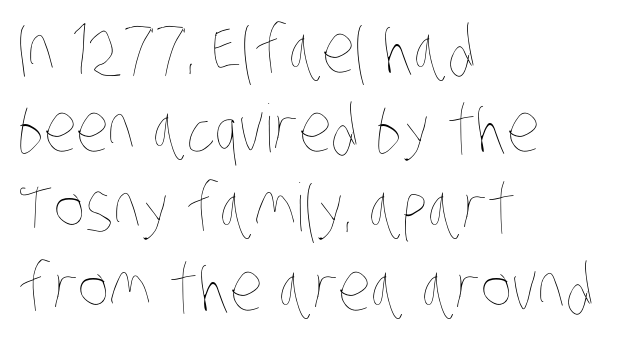
Q: Is the text bold? A: No.
Q: Is the text underlined? A: No.
Q: How is the paragraph aligned? A: Left-aligned.
Q: Is the spacing between letters normal or unusually wide? A: Normal.
Q: Width (condensed, normal, or wide)? A: Condensed.
Q: Stroke contrast? A: Low.
Q: x-height? A: Large.
Q: Monospaced? A: No.
